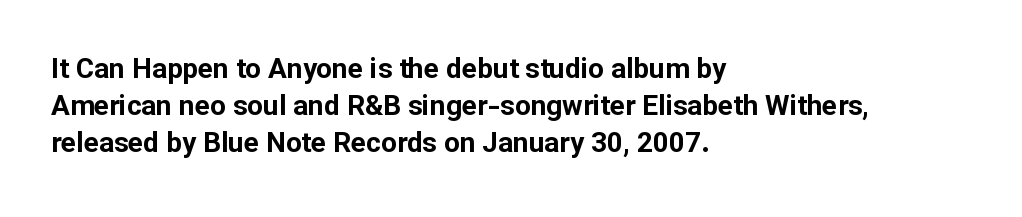
{"serif": "no", "italic": "no", "bold": "yes", "weight": "bold", "width": "normal", "stroke_contrast": "low", "x_height": "medium", "monospaced": "no", "underline": "no", "align": "left", "line_spacing": "normal", "line_spacing_ratio": 1.32, "letter_spacing": "normal", "letter_spacing_em": 0.0, "glyph_px": 28}
